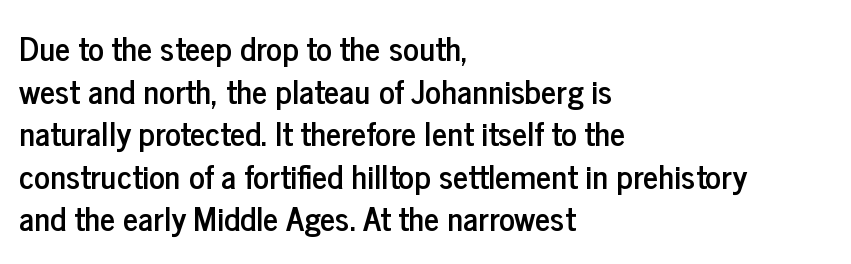
{"serif": "no", "italic": "no", "width": "condensed", "stroke_contrast": "low", "x_height": "medium", "monospaced": "no", "underline": "no", "align": "left", "line_spacing": "normal", "line_spacing_ratio": 1.29, "letter_spacing": "normal", "letter_spacing_em": 0.0, "glyph_px": 33}
